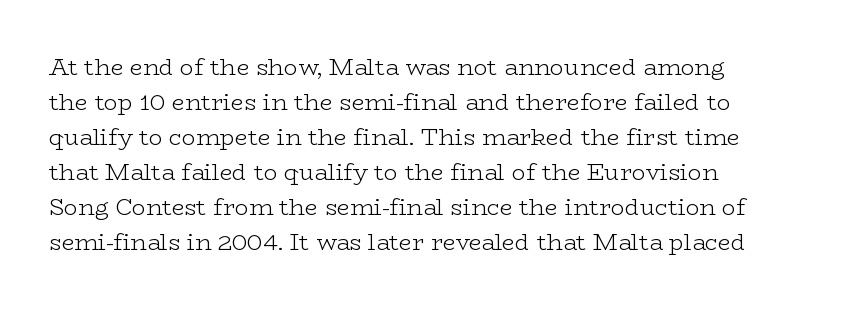
{"italic": "no", "bold": "no", "underline": "no", "align": "left", "line_spacing": "normal", "line_spacing_ratio": 1.52, "letter_spacing": "normal", "letter_spacing_em": 0.0, "glyph_px": 23}
